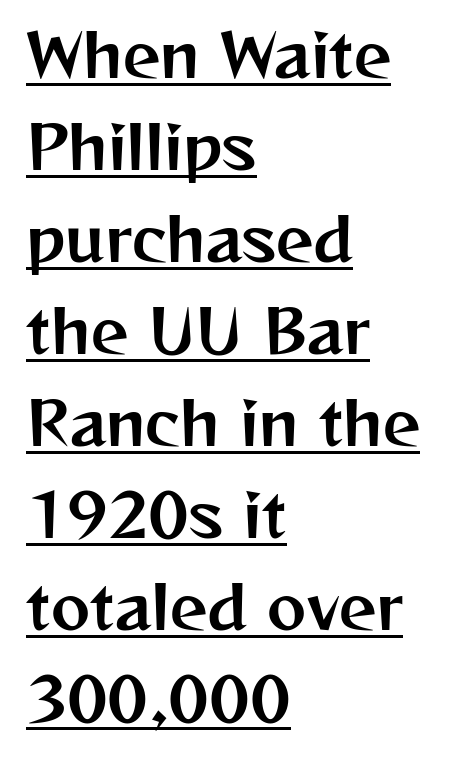
Visually the block forms a straight wall on the left and a jagged coastline on the right. One glance says typical: line gaps are just what's usual. Nobody touched the tracking dial on this one. The typography opts for an upright posture over an oblique one. Notice how a bar underscores the lettering throughout. The glyphs in this specimen are sans serif.
